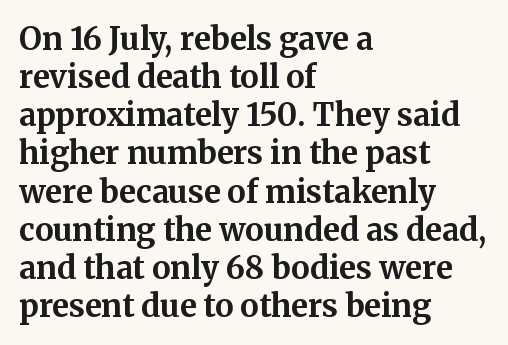
{"serif": "yes", "italic": "no", "bold": "yes", "weight": "bold", "width": "normal", "stroke_contrast": "medium", "x_height": "medium", "monospaced": "no", "underline": "no", "align": "left", "line_spacing_ratio": 1.23, "letter_spacing": "normal", "letter_spacing_em": 0.0, "glyph_px": 31}
